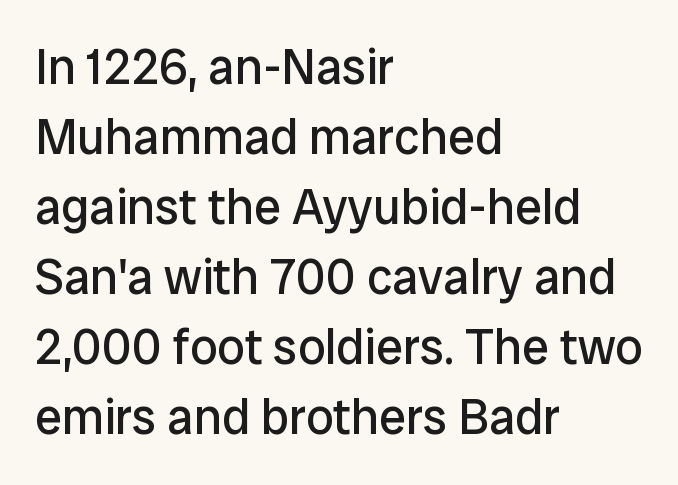
Q: Is the text bold? A: No.
Q: Is the text italic (slanted)? A: No, it is upright.
Q: Is the typeface a serif or a sans-serif typeface? A: Sans-serif.
Q: Is the text underlined? A: No.
Q: How is the paragraph aligned? A: Left-aligned.
Q: Is the spacing between letters normal or unusually wide? A: Normal.
Q: Is the spacing between lines tight, normal or loose? A: Normal.
Q: Width (condensed, normal, or wide)? A: Normal.
Q: Stroke contrast? A: Low.
Q: x-height? A: Medium.
Q: Monospaced? A: No.
